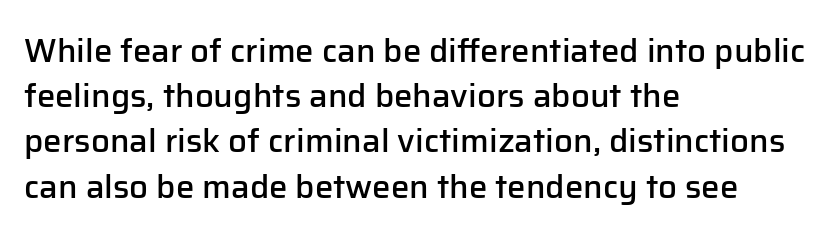
Q: Is the text bold? A: Semi-bold.
Q: Is the text italic (slanted)? A: No, it is upright.
Q: Is the typeface a serif or a sans-serif typeface? A: Sans-serif.
Q: Is the text underlined? A: No.
Q: How is the paragraph aligned? A: Left-aligned.
Q: Is the spacing between letters normal or unusually wide? A: Normal.
Q: Is the spacing between lines tight, normal or loose? A: Normal.
Q: Width (condensed, normal, or wide)? A: Normal.
Q: Stroke contrast? A: Low.
Q: x-height? A: Medium.
Q: Monospaced? A: No.
